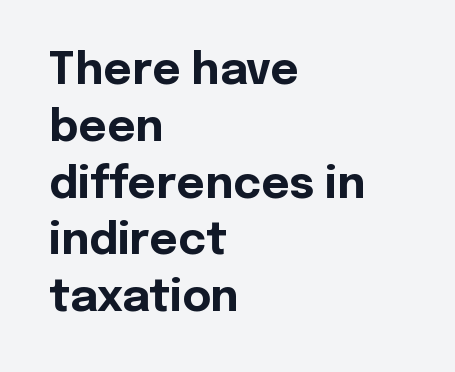
{"serif": "no", "italic": "no", "bold": "yes", "weight": "bold", "width": "normal", "x_height": "medium", "monospaced": "no", "underline": "no", "align": "left", "line_spacing": "normal", "line_spacing_ratio": 1.29, "letter_spacing": "normal", "letter_spacing_em": 0.0, "glyph_px": 44}
